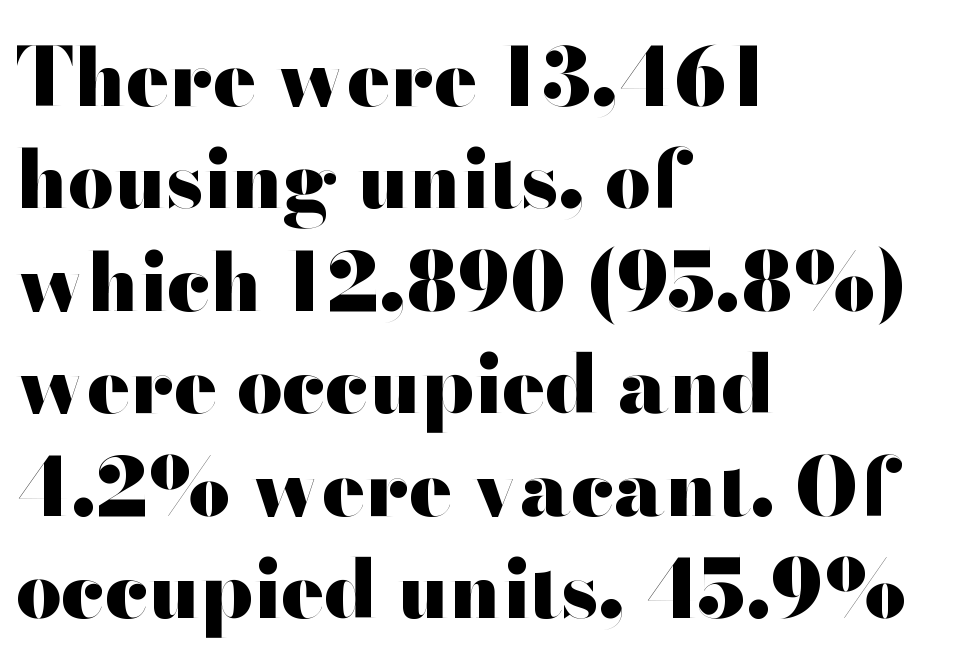
{"serif": "no", "italic": "no", "bold": "yes", "weight": "heavy", "width": "wide", "stroke_contrast": "high", "x_height": "small", "monospaced": "no", "underline": "no", "align": "left", "line_spacing": "normal", "line_spacing_ratio": 1.28, "letter_spacing": "normal", "letter_spacing_em": 0.0, "glyph_px": 80}
